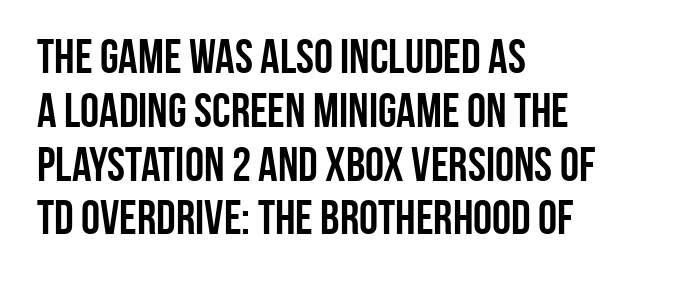
The image shows 48 px semibold, condensed sans-serif type, upright; set left-aligned, tight line spacing (1.12x), normal letter spacing, not underlined; low stroke contrast and a large x-height.
